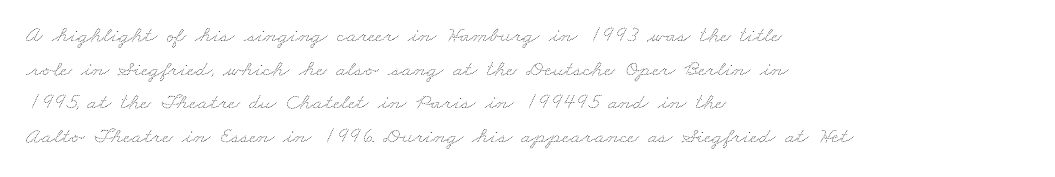
Q: Is the text bold? A: No.
Q: Is the text underlined? A: No.
Q: How is the paragraph aligned? A: Left-aligned.
Q: Is the spacing between letters normal or unusually wide? A: Normal.
Q: Is the spacing between lines tight, normal or loose? A: Normal.
